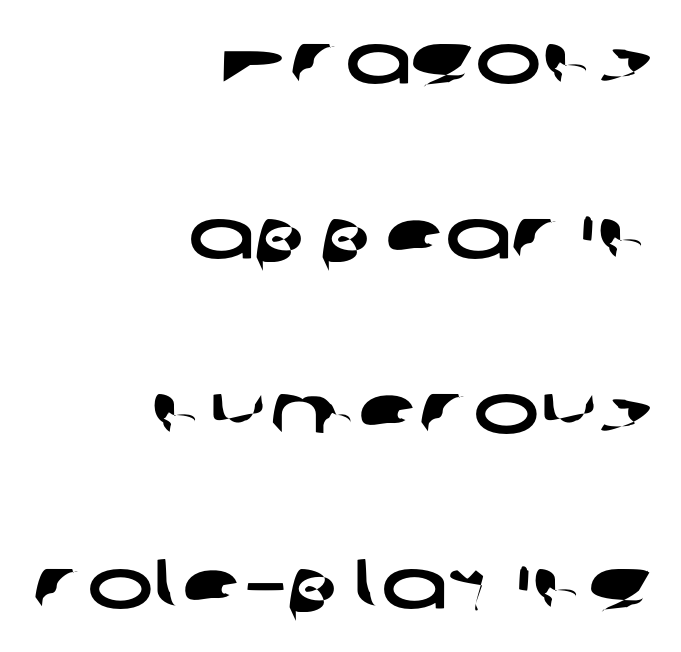
The image shows 70 px wide sans-serif type; set right-aligned, loose line spacing (2.5x), normal letter spacing, not underlined; low stroke contrast and a medium x-height.
